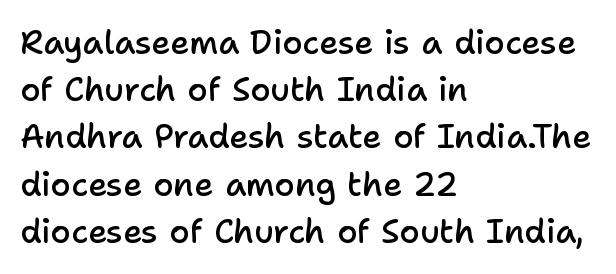
{"serif": "no", "italic": "no", "bold": "semi", "weight": "semibold", "width": "normal", "stroke_contrast": "low", "x_height": "medium", "monospaced": "no", "underline": "no", "align": "left", "line_spacing": "normal", "line_spacing_ratio": 1.43, "letter_spacing": "normal", "letter_spacing_em": 0.0, "glyph_px": 33}
